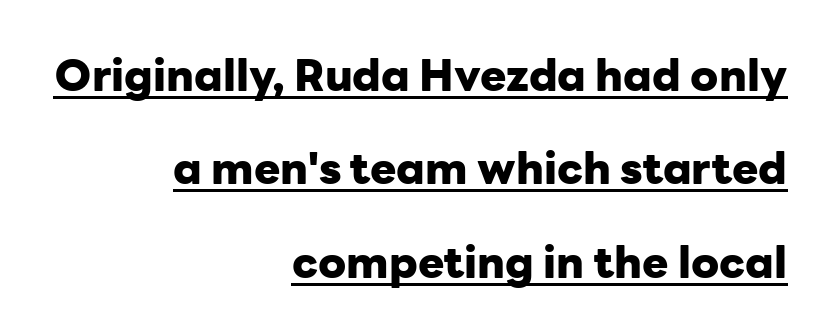
Q: Is the text bold? A: Yes.
Q: Is the text italic (slanted)? A: No, it is upright.
Q: Is the typeface a serif or a sans-serif typeface? A: Sans-serif.
Q: Is the text underlined? A: Yes.
Q: How is the paragraph aligned? A: Right-aligned.
Q: Is the spacing between letters normal or unusually wide? A: Normal.
Q: Is the spacing between lines tight, normal or loose? A: Loose.
Q: Width (condensed, normal, or wide)? A: Normal.
Q: Stroke contrast? A: Low.
Q: x-height? A: Medium.
Q: Monospaced? A: No.
